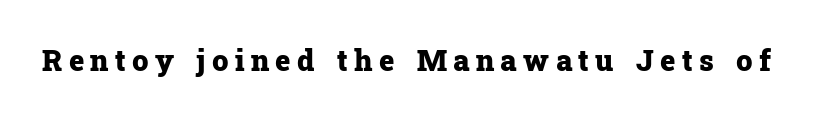
The image shows 29 px heavy serif type, upright; set unusually wide letter spacing (+0.22 em), not underlined; low stroke contrast and a medium x-height.
